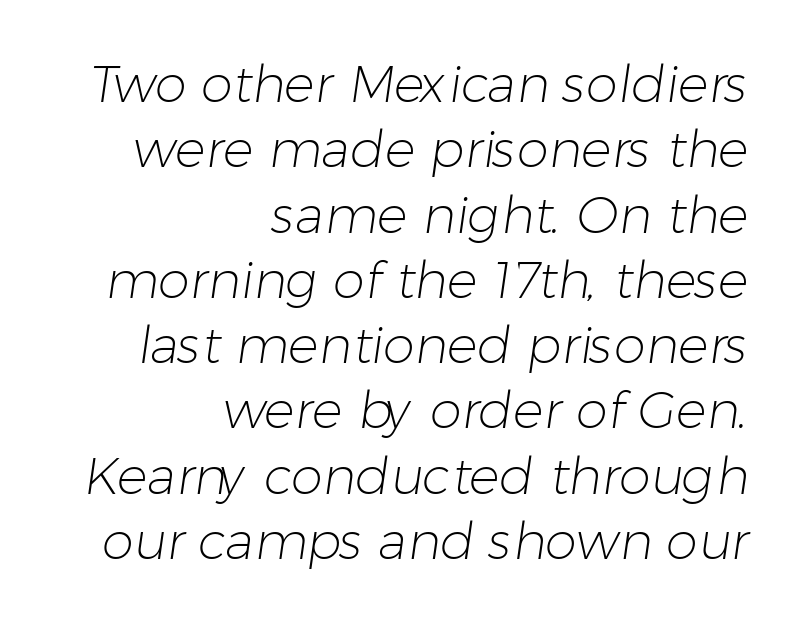
Q: Is the text bold? A: No.
Q: Is the typeface a serif or a sans-serif typeface? A: Sans-serif.
Q: Is the text underlined? A: No.
Q: How is the paragraph aligned? A: Right-aligned.
Q: Is the spacing between letters normal or unusually wide? A: Normal.
Q: Is the spacing between lines tight, normal or loose? A: Normal.
Q: Width (condensed, normal, or wide)? A: Normal.
Q: Stroke contrast? A: Low.
Q: x-height? A: Medium.
Q: Monospaced? A: No.
